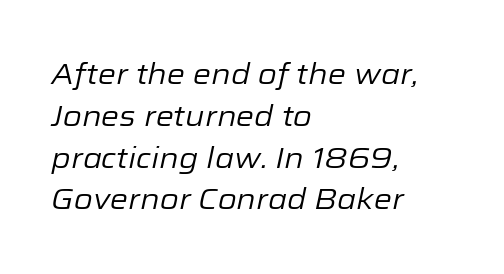
The image shows 29 px regular-weight type, italic (leaning right); set left-aligned, normal line spacing (1.44x), normal letter spacing, not underlined; low stroke contrast and a medium x-height.
